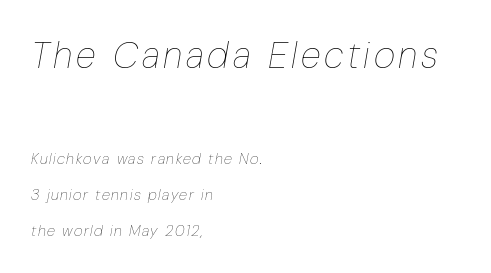
Q: Is the text bold? A: No.
Q: Is the text italic (slanted)? A: Yes, it leans right by about 10 degrees.
Q: Is the text underlined? A: No.
Q: How is the paragraph aligned? A: Left-aligned.
Q: Is the spacing between lines tight, normal or loose? A: Loose.
Q: Which block of text is set in a larger size, the first (top) or the second (bottom)? A: The first (top) one.
Q: Width (condensed, normal, or wide)? A: Condensed.
Q: Stroke contrast? A: Low.
Q: x-height? A: Medium.
Q: Monospaced? A: No.
